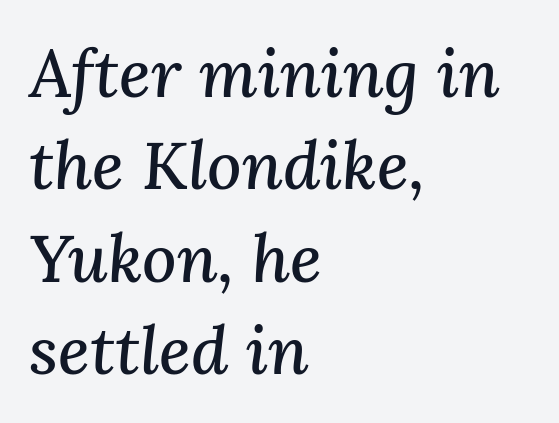
Q: Is the text italic (slanted)? A: Yes, it leans right by about 3 degrees.
Q: Is the typeface a serif or a sans-serif typeface? A: Serif.
Q: Is the text underlined? A: No.
Q: How is the paragraph aligned? A: Left-aligned.
Q: Is the spacing between letters normal or unusually wide? A: Normal.
Q: Is the spacing between lines tight, normal or loose? A: Normal.
Q: Width (condensed, normal, or wide)? A: Normal.
Q: Stroke contrast? A: Medium.
Q: x-height? A: Medium.
Q: Monospaced? A: No.
